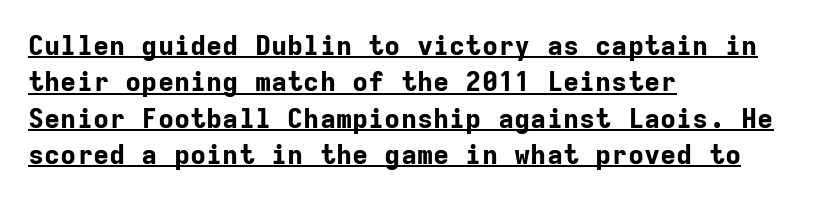
{"italic": "no", "bold": "yes", "underline": "yes", "align": "left", "line_spacing": "normal", "line_spacing_ratio": 1.35, "letter_spacing": "normal", "letter_spacing_em": 0.0, "glyph_px": 27}
